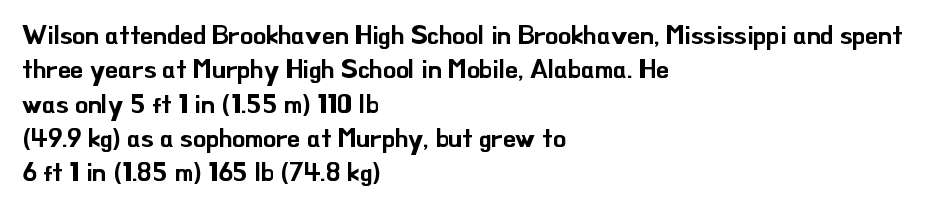
Q: Is the text italic (slanted)? A: No, it is upright.
Q: Is the text underlined? A: No.
Q: How is the paragraph aligned? A: Left-aligned.
Q: Is the spacing between letters normal or unusually wide? A: Normal.
Q: Is the spacing between lines tight, normal or loose? A: Normal.
